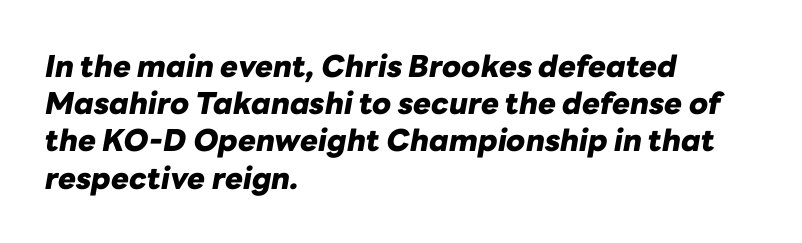
The image shows 30 px heavy type, italic (leaning right); set left-aligned, line spacing 1.24x, normal letter spacing, not underlined; low stroke contrast and a medium x-height.
